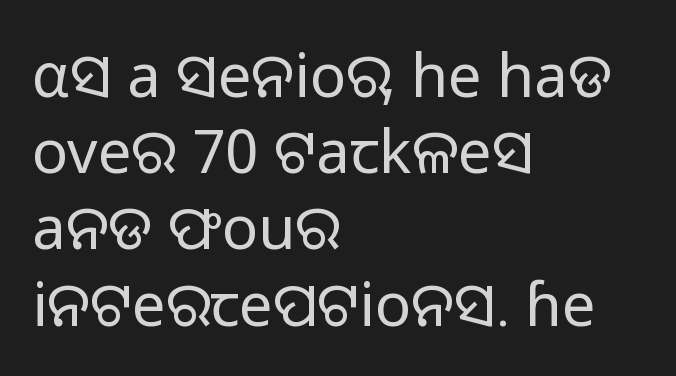
Q: Is the text bold? A: No.
Q: Is the text italic (slanted)? A: No, it is upright.
Q: Is the typeface a serif or a sans-serif typeface? A: Sans-serif.
Q: Is the text underlined? A: No.
Q: How is the paragraph aligned? A: Left-aligned.
Q: Is the spacing between letters normal or unusually wide? A: Normal.
Q: Is the spacing between lines tight, normal or loose? A: Normal.
Q: Width (condensed, normal, or wide)? A: Normal.
Q: Stroke contrast? A: Low.
Q: x-height? A: Medium.
Q: Monospaced? A: No.
